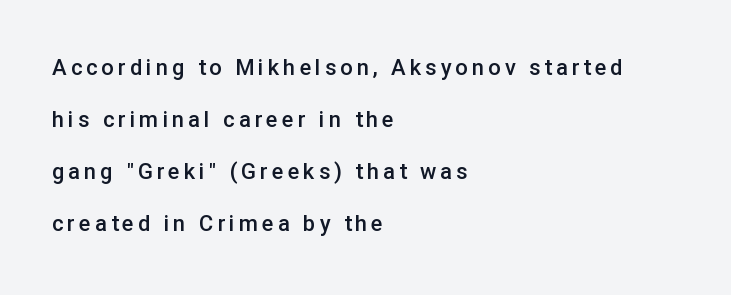
Q: Is the text bold? A: Semi-bold.
Q: Is the text italic (slanted)? A: No, it is upright.
Q: Is the text underlined? A: No.
Q: How is the paragraph aligned? A: Left-aligned.
Q: Is the spacing between lines tight, normal or loose? A: Loose.
